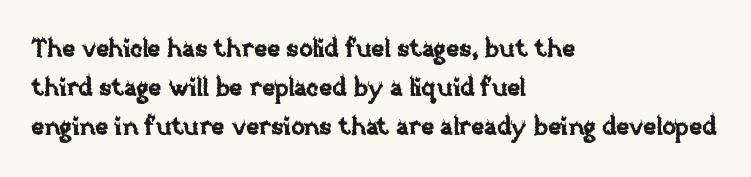
{"italic": "no", "underline": "no", "align": "left", "line_spacing": "normal", "line_spacing_ratio": 1.57, "letter_spacing": "normal", "letter_spacing_em": 0.0, "glyph_px": 25}
